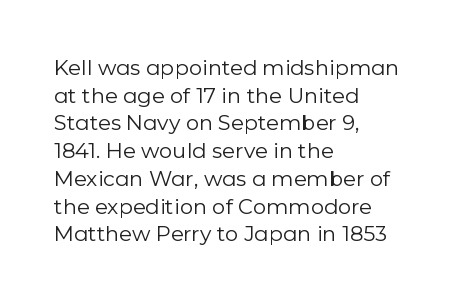
The image shows 21 px text type, upright; set left-aligned, normal line spacing (1.32x), normal letter spacing, not underlined.
